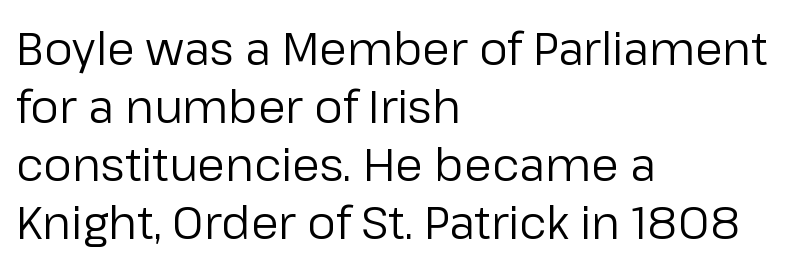
The specimen reads as upright at a glance. Line starts are locked; line ends wander. You could not count columns in this text — the font is proportionally spaced. Glyph-to-glyph distance matches everyday printed text. The font sits on the lighter half of the weight spectrum, regular included. The letters carry no serifs — their stems end cleanly without finishing strokes.
